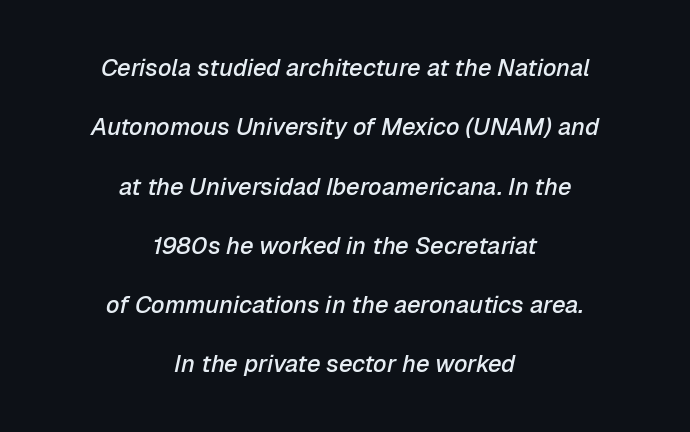
{"italic": "yes", "lean": "right", "slant_degrees": 12, "bold": "semi", "underline": "no", "align": "center", "line_spacing": "loose", "line_spacing_ratio": 2.47, "letter_spacing": "normal", "letter_spacing_em": 0.0, "glyph_px": 24}
